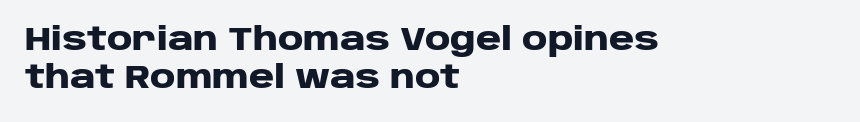
The image shows 31 px heavy, wide sans-serif type, upright; set left-aligned, line spacing 1.24x, normal letter spacing, not underlined; low stroke contrast and a large x-height.
